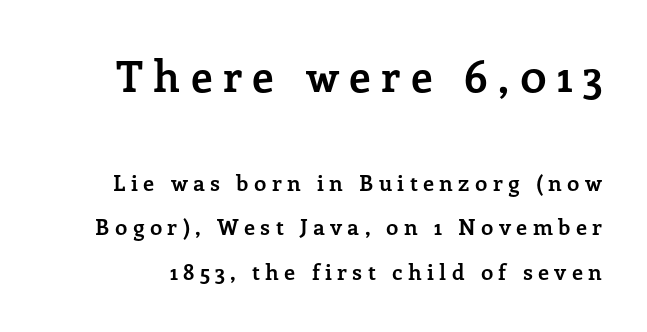
Q: Is the text bold? A: Yes.
Q: Is the text italic (slanted)? A: No, it is upright.
Q: Is the typeface a serif or a sans-serif typeface? A: Serif.
Q: Is the text underlined? A: No.
Q: Is the spacing between letters normal or unusually wide? A: Unusually wide.
Q: Is the spacing between lines tight, normal or loose? A: Loose.
Q: Which block of text is set in a larger size, the first (top) or the second (bottom)? A: The first (top) one.
Q: Width (condensed, normal, or wide)? A: Normal.
Q: Stroke contrast? A: Low.
Q: x-height? A: Medium.
Q: Monospaced? A: No.
